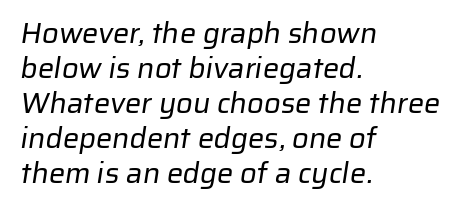
No letter is thick-stroked: the sample isn't bold. The specimen omits any rule beneath the text block's lines. Unlike a traditional serif, this face leaves its strokes unadorned. The tracking reads as untouched default to a designer's eye. Each letter keeps its own natural width here, so spacing adapts to shape.
